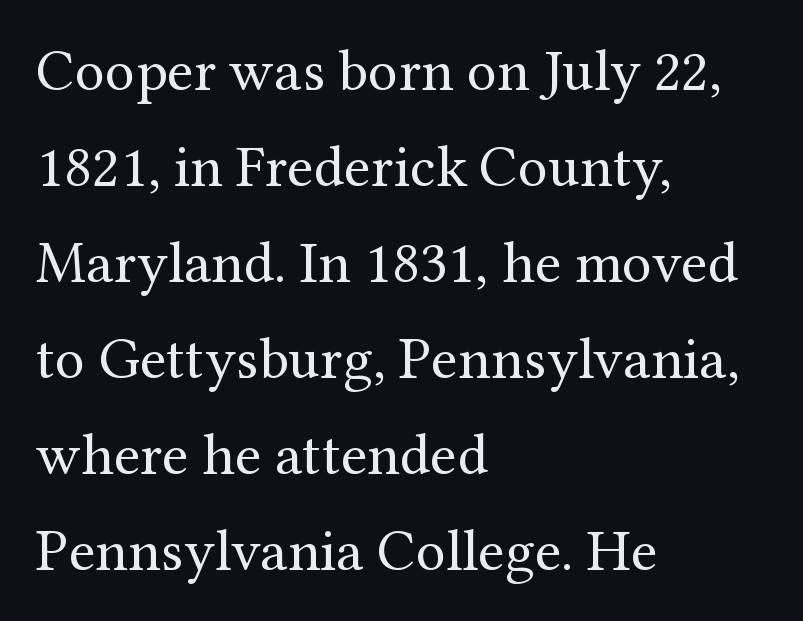
The image shows 60 px regular-weight serif type, upright; set left-aligned, normal line spacing (1.6x), normal letter spacing, not underlined; medium stroke contrast and a medium x-height.
